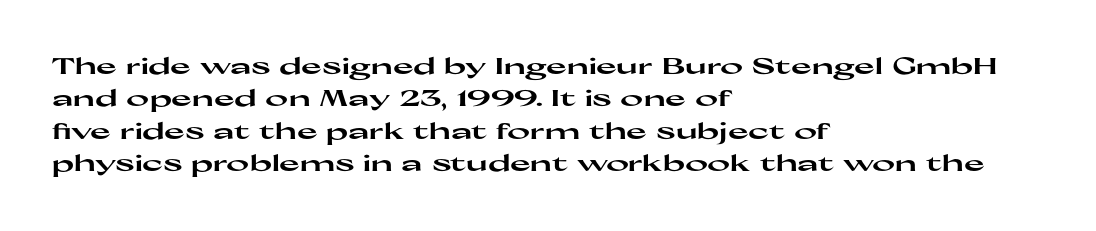
{"italic": "no", "bold": "yes", "underline": "no", "align": "left", "line_spacing": "normal", "line_spacing_ratio": 1.47, "letter_spacing": "normal", "letter_spacing_em": 0.0, "glyph_px": 22}
